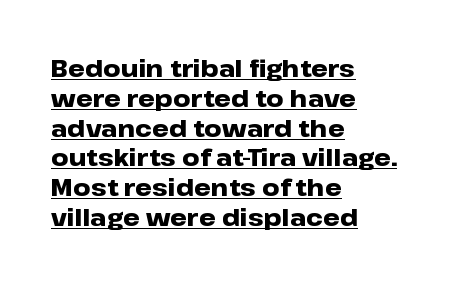
{"italic": "no", "bold": "yes", "underline": "yes", "align": "left", "line_spacing_ratio": 1.24, "letter_spacing": "normal", "letter_spacing_em": 0.0, "glyph_px": 24}
